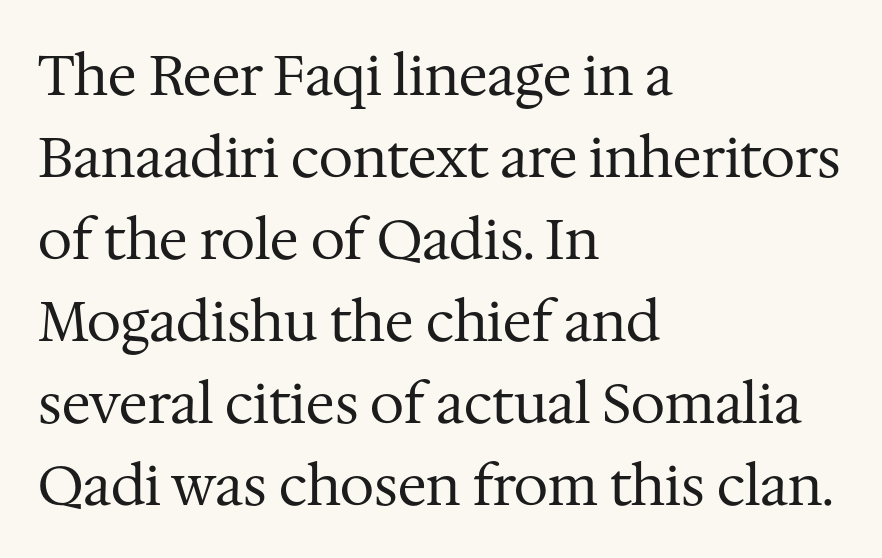
Quick note: underline off. A classic flush-left, rag-right setting is used for this passage. Upright lettering throughout. The rendering uses a moderate line-height, typical for paragraphs.
